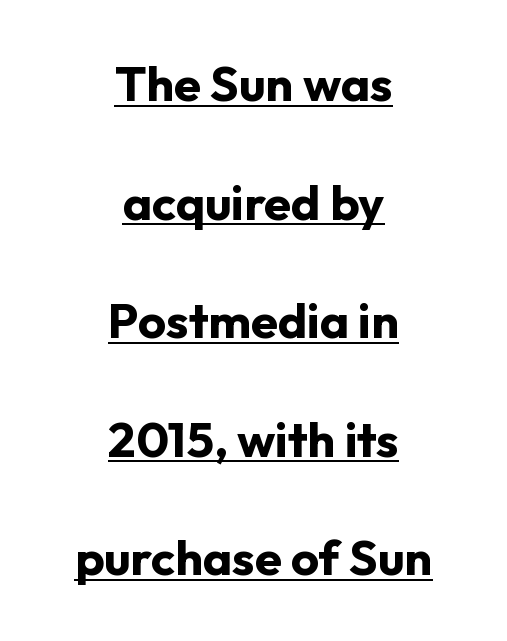
The image shows 49 px bold sans-serif type, upright; set centered, loose line spacing (2.42x), normal letter spacing, underlined; low stroke contrast and a medium x-height.
